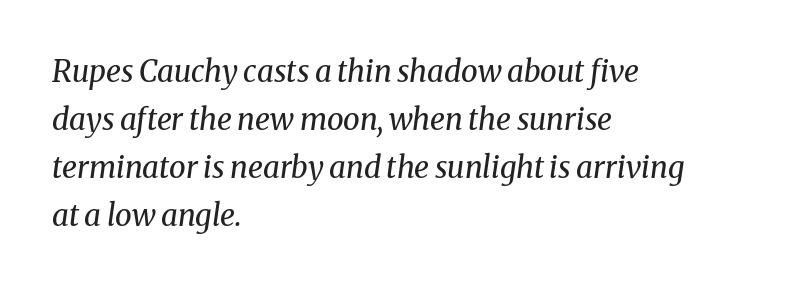
The image shows 30 px regular-weight serif type, italic (leaning right); set left-aligned, normal line spacing (1.6x), normal letter spacing, not underlined; medium stroke contrast and a medium x-height.
